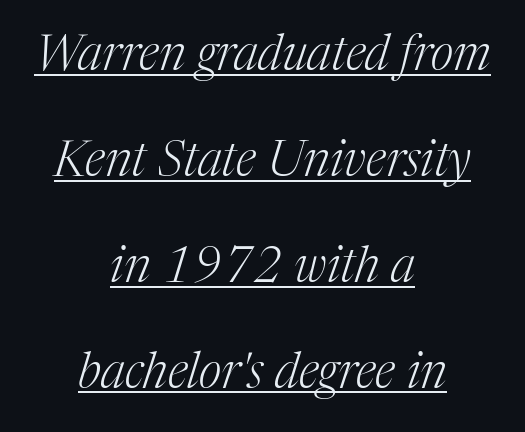
Q: Is the text bold? A: No.
Q: Is the text italic (slanted)? A: Yes, it leans right by about 17 degrees.
Q: Is the typeface a serif or a sans-serif typeface? A: Serif.
Q: Is the text underlined? A: Yes.
Q: How is the paragraph aligned? A: Centered.
Q: Is the spacing between letters normal or unusually wide? A: Normal.
Q: Is the spacing between lines tight, normal or loose? A: Loose.
Q: Width (condensed, normal, or wide)? A: Normal.
Q: Stroke contrast? A: Medium.
Q: x-height? A: Medium.
Q: Monospaced? A: No.
